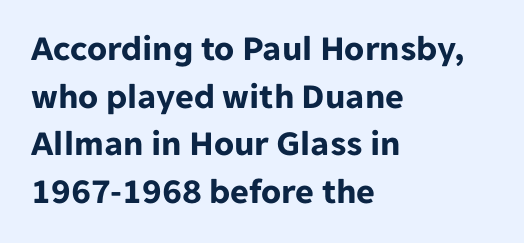
The image shows 36 px bold sans-serif type, upright; set left-aligned, normal line spacing (1.32x), normal letter spacing, not underlined; low stroke contrast and a medium x-height.
